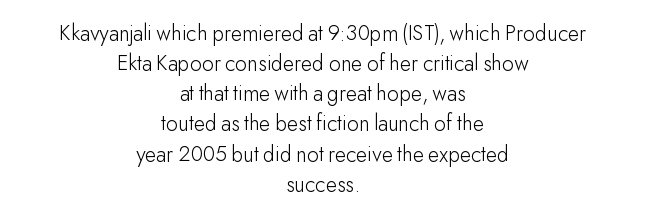
{"italic": "no", "bold": "no", "underline": "no", "align": "center", "line_spacing": "normal", "line_spacing_ratio": 1.31, "letter_spacing": "normal", "letter_spacing_em": 0.0, "glyph_px": 23}
